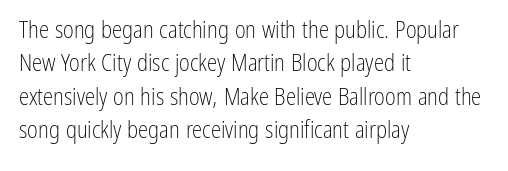
{"italic": "no", "bold": "no", "underline": "no", "align": "left", "line_spacing": "normal", "line_spacing_ratio": 1.45, "letter_spacing": "normal", "letter_spacing_em": 0.0, "glyph_px": 23}
